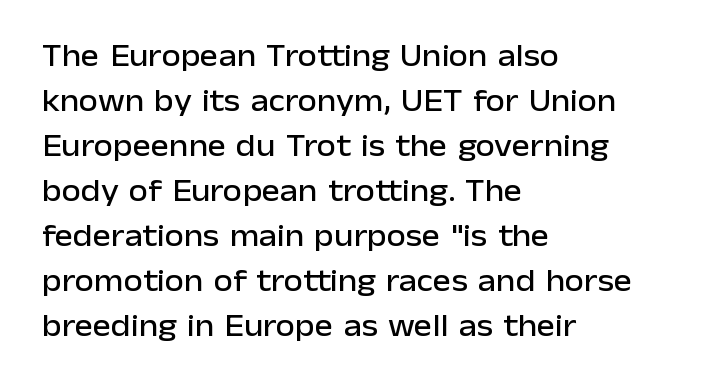
{"serif": "no", "italic": "no", "width": "normal", "stroke_contrast": "low", "x_height": "medium", "monospaced": "no", "underline": "no", "align": "left", "line_spacing": "normal", "line_spacing_ratio": 1.45, "letter_spacing": "normal", "letter_spacing_em": 0.0, "glyph_px": 31}
